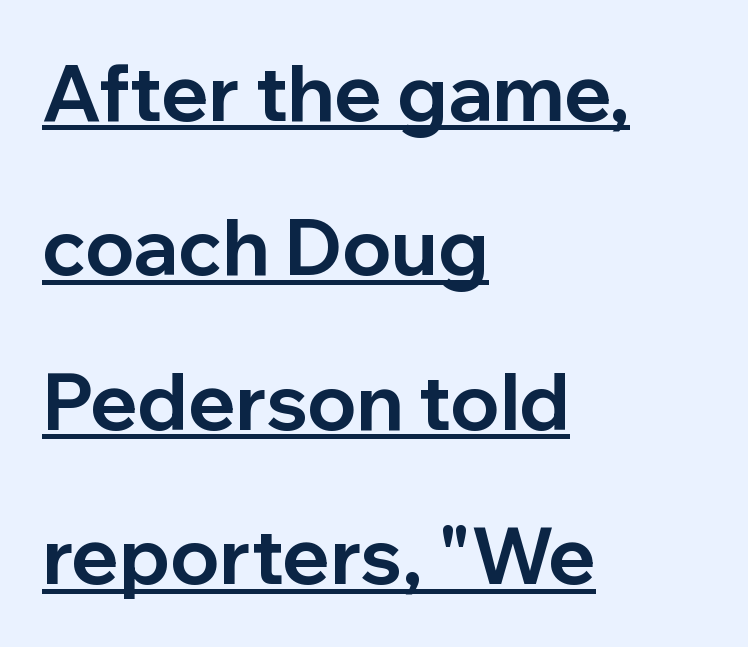
The image shows 78 px bold sans-serif type, upright; set left-aligned, loose line spacing (1.98x), normal letter spacing, underlined; low stroke contrast and a medium x-height.
